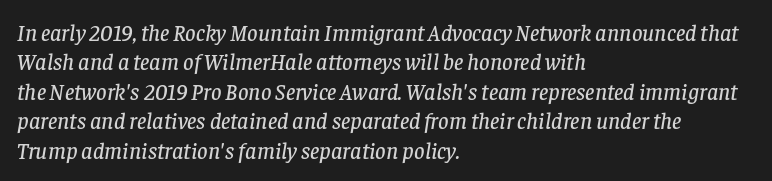
Q: Is the text italic (slanted)? A: Yes, it leans right by about 8 degrees.
Q: Is the text underlined? A: No.
Q: How is the paragraph aligned? A: Left-aligned.
Q: Is the spacing between letters normal or unusually wide? A: Normal.
Q: Is the spacing between lines tight, normal or loose? A: Normal.
